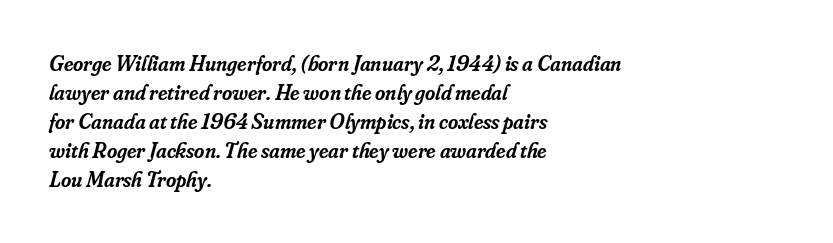
A fair bit of extra ink — the face is semibold, not bold. There is no visible air inserted between adjacent glyphs. Compared with typical paragraphs, the rows here are spaced about the same. Underline: absent. Each line starts at the same left margin while the right side varies.
